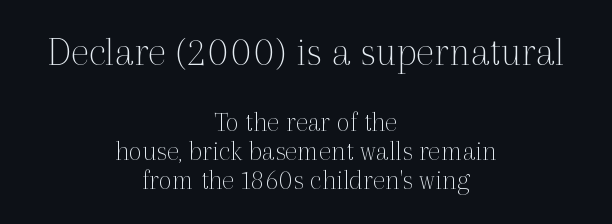
{"serif": "yes", "italic": "no", "bold": "no", "weight": "thin", "width": "normal", "x_height": "medium", "monospaced": "no", "underline": "no", "align": "center", "line_spacing": "tight", "line_spacing_ratio": 1.01, "letter_spacing": "normal", "letter_spacing_em": 0.0, "larger_block": "first", "size_ratio": 1.48, "glyph_px": 43}
